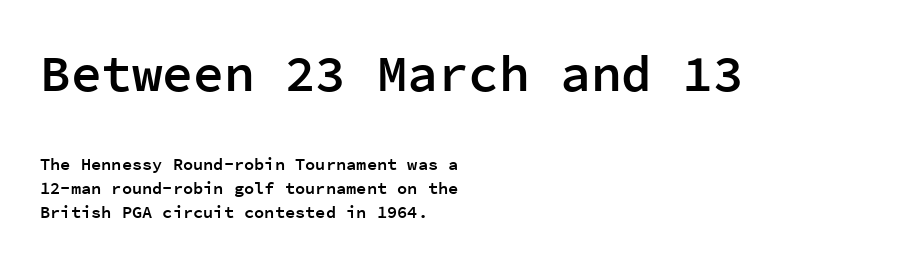
The image shows 51 px semibold sans-serif type, upright, monospaced; set left-aligned, normal line spacing (1.41x), normal letter spacing, not underlined; the first (top) block is 3.0x larger; low stroke contrast and a medium x-height.
